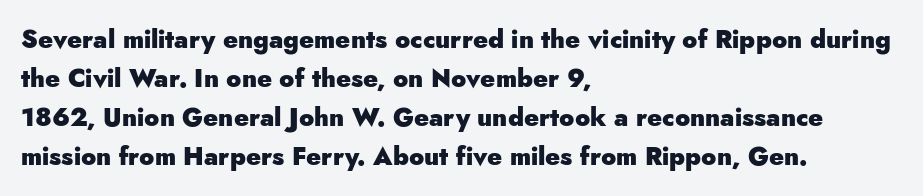
The image shows 25 px bold type, upright; set left-aligned, normal line spacing (1.56x), normal letter spacing, not underlined.
